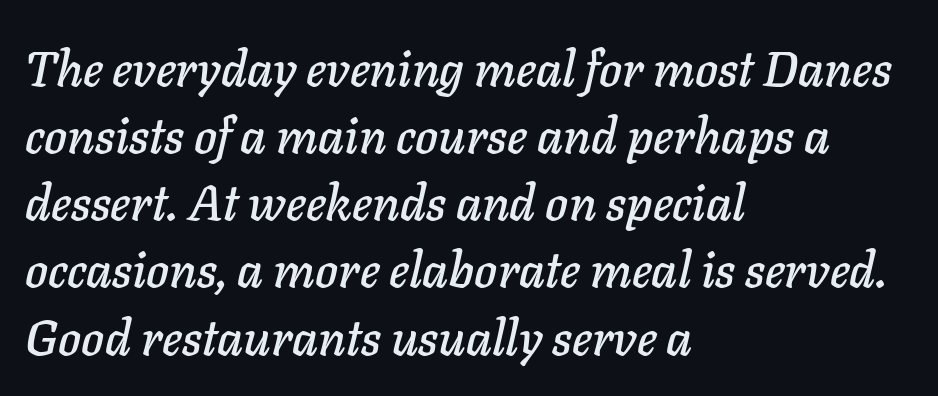
The text block is weighted toward the left margin, trailing off unevenly rightward. The face used here has a pronounced slope to its letters. You could not count columns in this text — the font is proportionally spaced. Spacing between characters is what you'd get straight out of the box.
